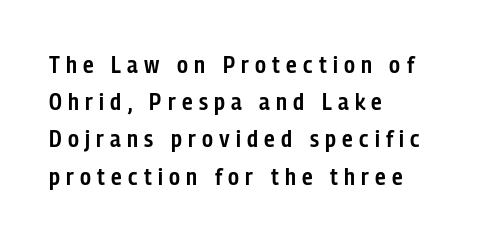
Reading down the block, your eye returns to a fixed left position each line. The gap between lines stays unmarked. Every stem runs plumb, perpendicular to the baseline. How heavy is the stroke? Medium-heavy — a semibold, shy of bold.
